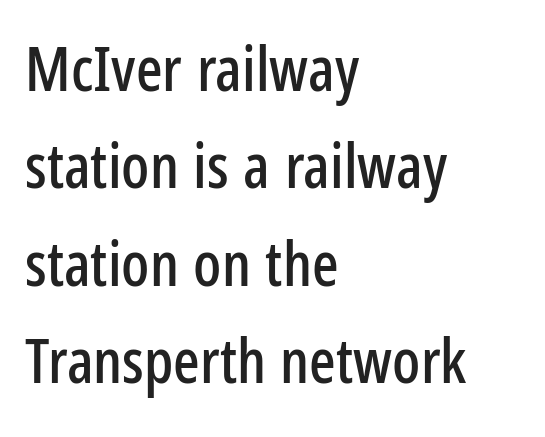
The image shows 62 px condensed sans-serif type, upright; set left-aligned, normal line spacing (1.57x), normal letter spacing, not underlined; low stroke contrast and a medium x-height.
